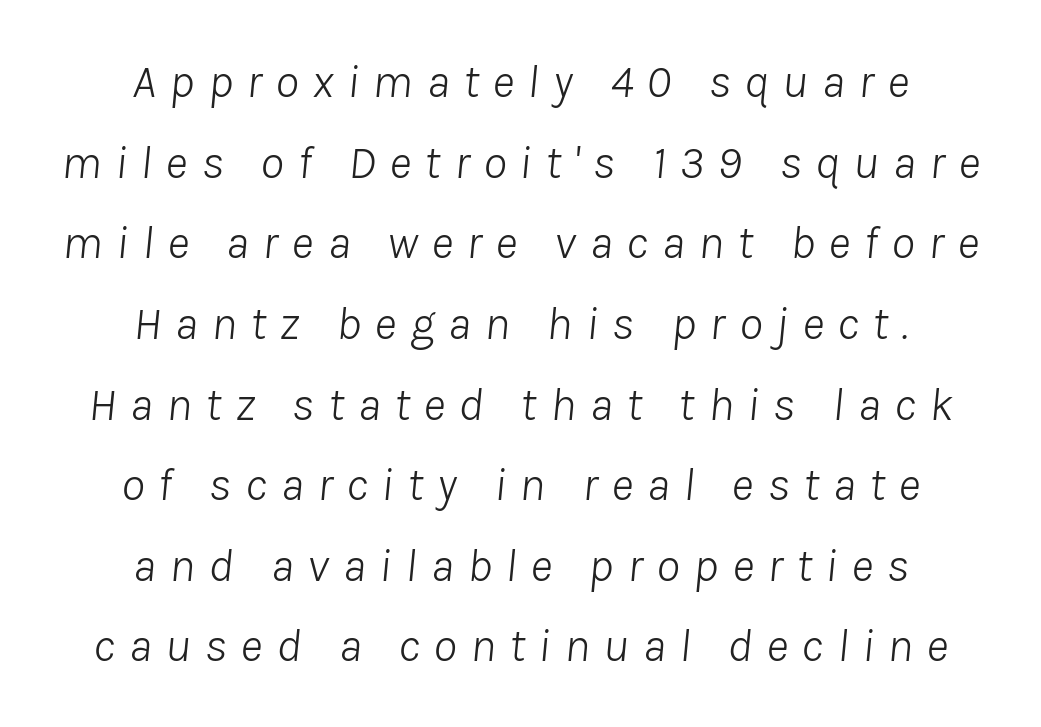
The image shows 48 px light type, italic (leaning right); set centered, normal line spacing (1.68x), unusually wide letter spacing (+0.28 em), not underlined; low stroke contrast and a medium x-height.
